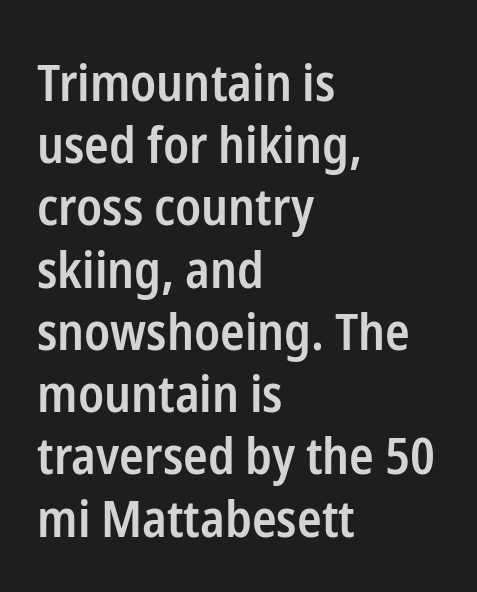
The image shows 51 px semibold, condensed sans-serif type, upright; set left-aligned, line spacing 1.22x, normal letter spacing, not underlined; low stroke contrast and a medium x-height.
